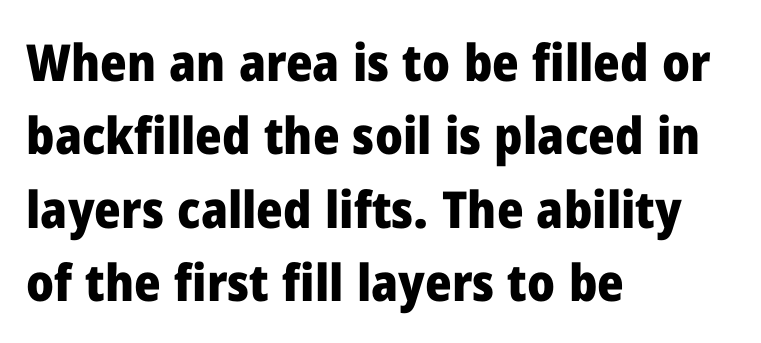
The image shows 51 px heavy sans-serif type, upright; set left-aligned, normal line spacing (1.44x), normal letter spacing, not underlined; low stroke contrast and a medium x-height.
